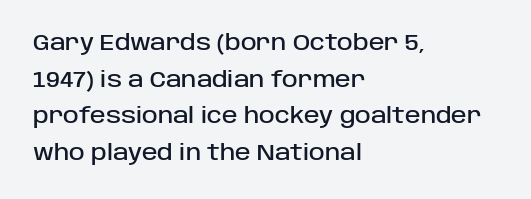
The image shows 21 px text type, upright; set left-aligned, line spacing 1.74x, normal letter spacing, not underlined.
